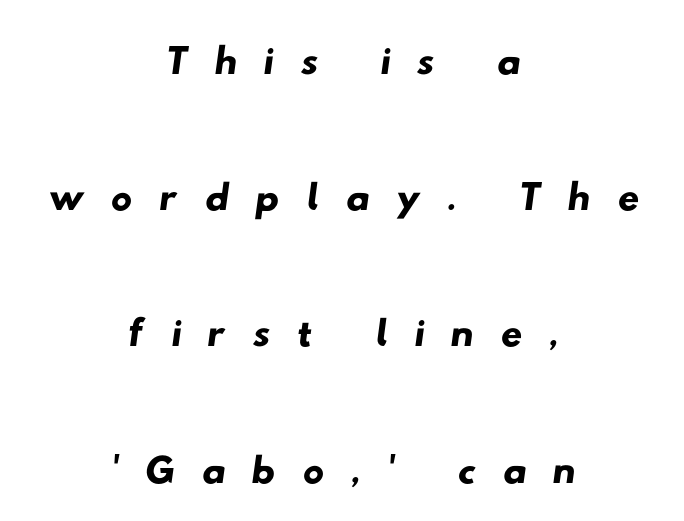
Q: Is the typeface a serif or a sans-serif typeface? A: Sans-serif.
Q: Is the text underlined? A: No.
Q: How is the paragraph aligned? A: Centered.
Q: Is the spacing between letters normal or unusually wide? A: Unusually wide.
Q: Is the spacing between lines tight, normal or loose? A: Loose.
Q: Width (condensed, normal, or wide)? A: Wide.
Q: Stroke contrast? A: Low.
Q: x-height? A: Small.
Q: Monospaced? A: No.
